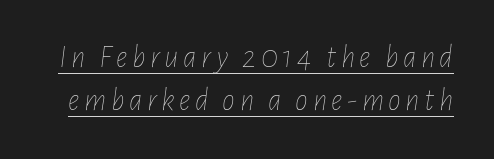
The image shows 32 px thin, condensed type, italic (leaning right); set normal line spacing (1.35x), underlined; low stroke contrast and a medium x-height.
